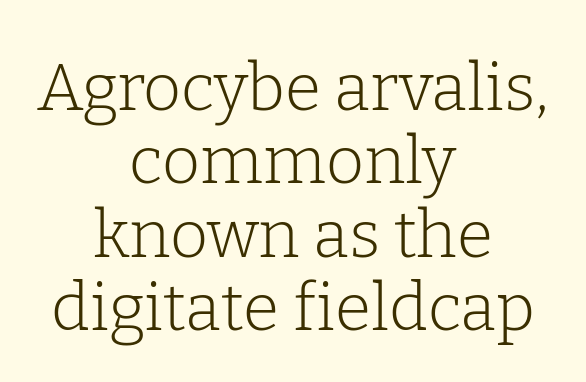
The image shows 66 px light serif type, upright; set centered, tight line spacing (1.11x), normal letter spacing, not underlined; low stroke contrast and a medium x-height.
